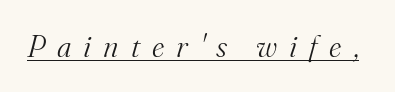
Q: Is the text bold? A: No.
Q: Is the text italic (slanted)? A: Yes, it leans right by about 16 degrees.
Q: Is the typeface a serif or a sans-serif typeface? A: Serif.
Q: Is the text underlined? A: Yes.
Q: Is the spacing between letters normal or unusually wide? A: Unusually wide.
Q: Width (condensed, normal, or wide)? A: Normal.
Q: Stroke contrast? A: Medium.
Q: x-height? A: Small.
Q: Monospaced? A: No.
